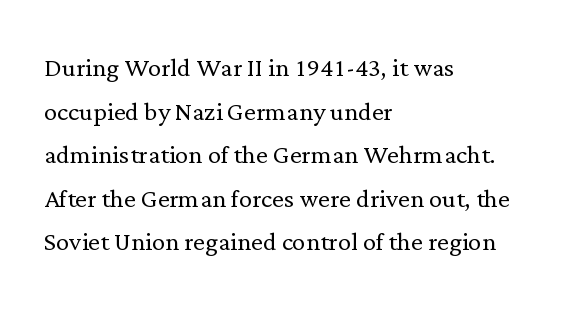
{"serif": "yes", "italic": "no", "bold": "no", "weight": "light", "width": "normal", "stroke_contrast": "low", "x_height": "medium", "monospaced": "no", "underline": "no", "align": "left", "line_spacing": "normal", "line_spacing_ratio": 1.32, "letter_spacing": "normal", "letter_spacing_em": 0.0, "glyph_px": 33}
